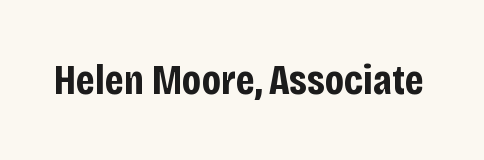
{"serif": "no", "italic": "no", "bold": "yes", "weight": "bold", "width": "condensed", "stroke_contrast": "low", "x_height": "large", "monospaced": "no", "underline": "no", "letter_spacing": "normal", "letter_spacing_em": 0.0, "glyph_px": 42}
